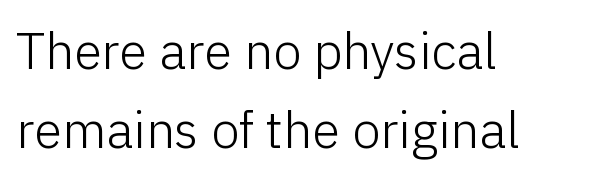
Q: Is the text bold? A: No.
Q: Is the text italic (slanted)? A: No, it is upright.
Q: Is the typeface a serif or a sans-serif typeface? A: Sans-serif.
Q: Is the text underlined? A: No.
Q: How is the paragraph aligned? A: Left-aligned.
Q: Is the spacing between letters normal or unusually wide? A: Normal.
Q: Is the spacing between lines tight, normal or loose? A: Normal.
Q: Width (condensed, normal, or wide)? A: Normal.
Q: Stroke contrast? A: Low.
Q: x-height? A: Medium.
Q: Monospaced? A: No.
